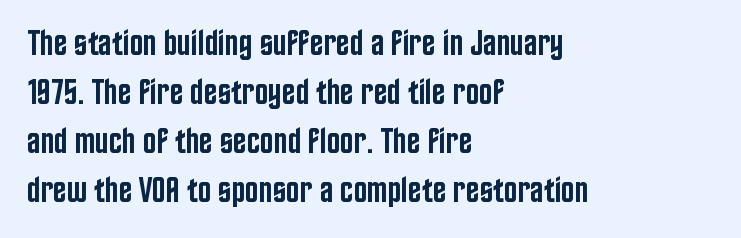
{"serif": "no", "italic": "no", "bold": "semi", "weight": "semibold", "width": "condensed", "stroke_contrast": "low", "x_height": "large", "monospaced": "no", "underline": "no", "align": "left", "line_spacing": "normal", "line_spacing_ratio": 1.36, "letter_spacing": "normal", "letter_spacing_em": 0.0, "glyph_px": 36}
